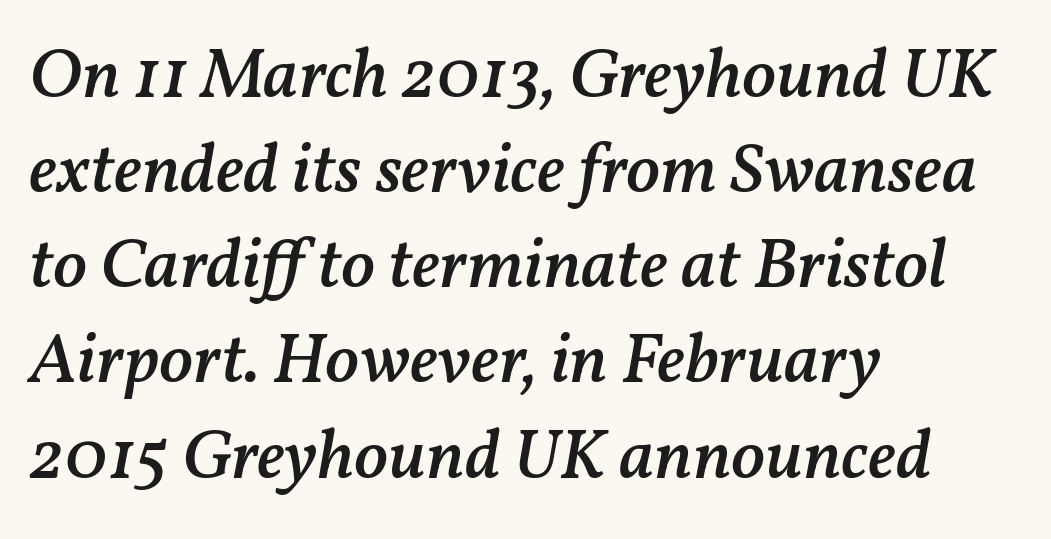
{"italic": "yes", "lean": "right", "slant_degrees": 11, "bold": "semi", "weight": "semibold", "width": "normal", "stroke_contrast": "medium", "x_height": "medium", "monospaced": "no", "underline": "no", "align": "left", "line_spacing": "normal", "line_spacing_ratio": 1.34, "letter_spacing": "normal", "letter_spacing_em": 0.0, "glyph_px": 71}
